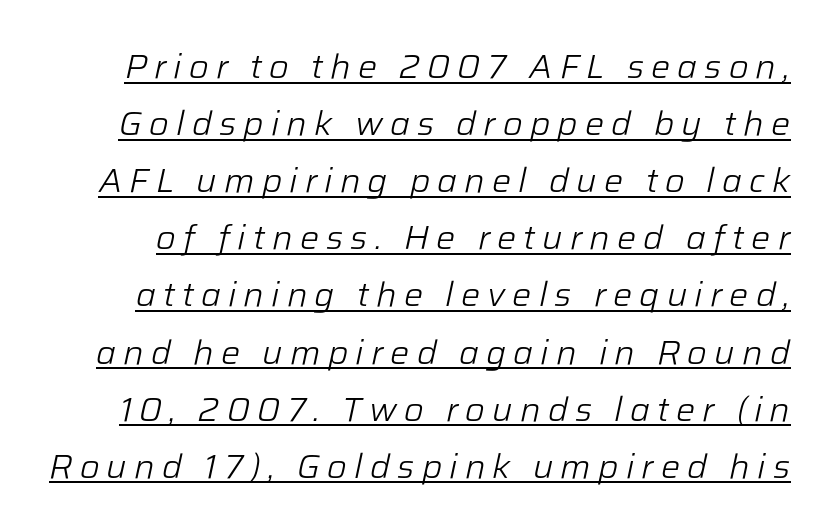
Notice how a bar underscores the lettering throughout. This is not heavy type; no bold has been used. There is plenty of visible air inserted between adjacent glyphs. The block of text has a typical density, with ordinary space between rows.
